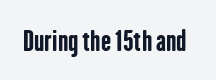
The image shows 27 px bold type, upright; set normal letter spacing, not underlined.
